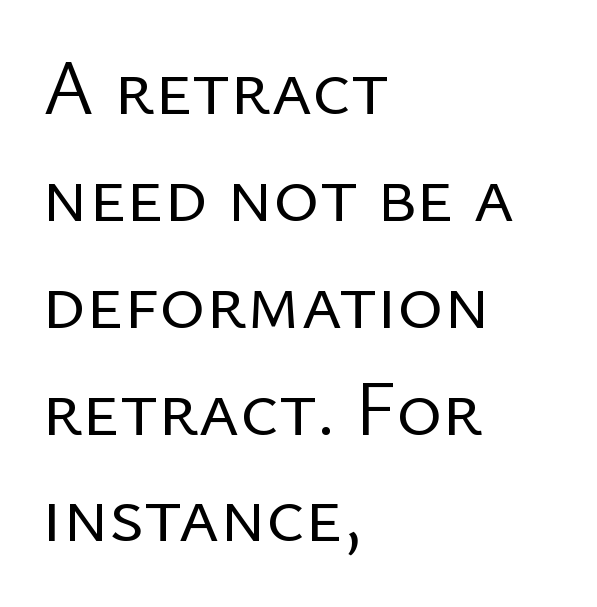
The passage shown is typed in a proportional face where columns would drift. Nothing unusual about the tracking: characters are spaced as the font intends. Posture: upright roman. No feet cap the strokes, marking this as sans-serif type. Each row of text sits above clean, open space. Students, observe: this is what conventionally led text looks like.
